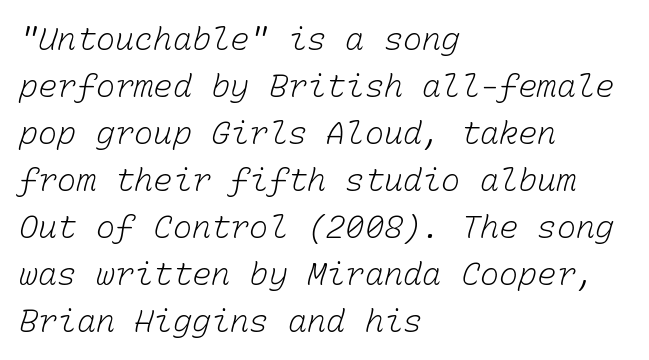
Q: Is the text bold? A: No.
Q: Is the text underlined? A: No.
Q: How is the paragraph aligned? A: Left-aligned.
Q: Is the spacing between letters normal or unusually wide? A: Normal.
Q: Is the spacing between lines tight, normal or loose? A: Normal.
Q: Width (condensed, normal, or wide)? A: Normal.
Q: Stroke contrast? A: Low.
Q: x-height? A: Medium.
Q: Monospaced? A: Yes.
